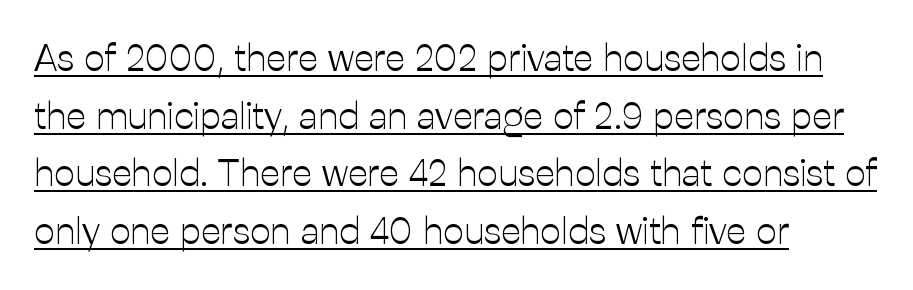
{"serif": "no", "italic": "no", "bold": "no", "weight": "light", "width": "normal", "stroke_contrast": "low", "x_height": "medium", "monospaced": "no", "underline": "yes", "align": "left", "line_spacing": "normal", "line_spacing_ratio": 1.56, "letter_spacing": "normal", "letter_spacing_em": 0.0, "glyph_px": 37}
